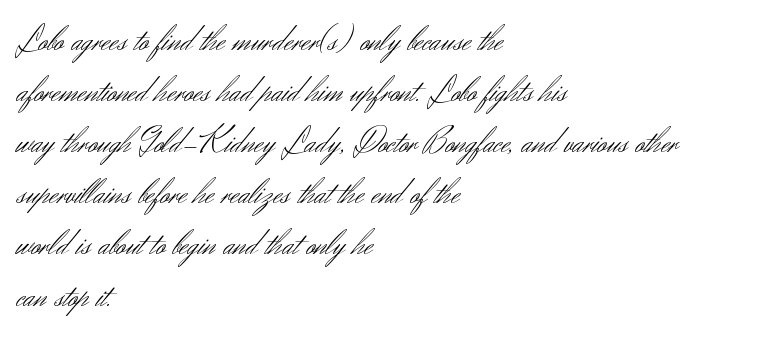
{"serif": "no", "bold": "no", "weight": "light", "width": "normal", "stroke_contrast": "medium", "x_height": "small", "monospaced": "no", "underline": "no", "align": "left", "line_spacing": "normal", "line_spacing_ratio": 1.42, "letter_spacing": "normal", "letter_spacing_em": 0.0, "glyph_px": 36}
